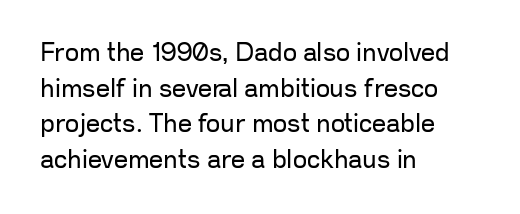
Q: Is the text bold? A: No.
Q: Is the text italic (slanted)? A: No, it is upright.
Q: Is the text underlined? A: No.
Q: How is the paragraph aligned? A: Left-aligned.
Q: Is the spacing between letters normal or unusually wide? A: Normal.
Q: Is the spacing between lines tight, normal or loose? A: Normal.
